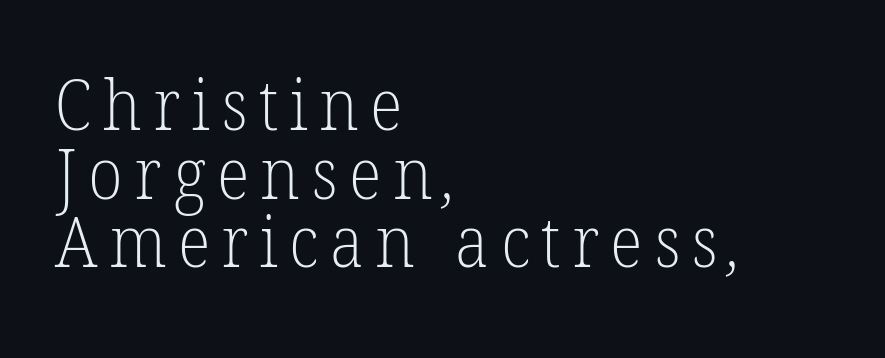
The image shows 70 px light serif type; set left-aligned, tight line spacing (0.98x), not underlined; low stroke contrast and a medium x-height.
